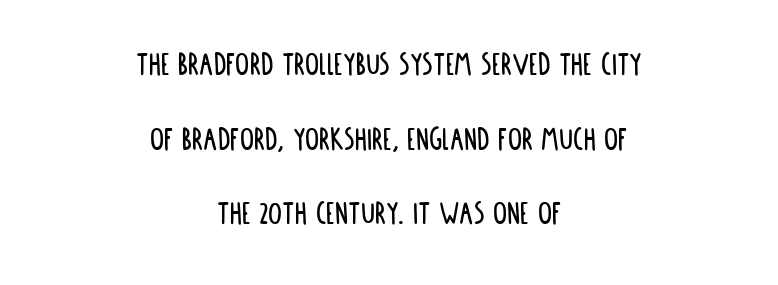
{"serif": "no", "italic": "no", "width": "condensed", "stroke_contrast": "low", "x_height": "large", "monospaced": "no", "underline": "no", "align": "center", "line_spacing": "loose", "line_spacing_ratio": 2.13, "letter_spacing": "normal", "letter_spacing_em": 0.0, "glyph_px": 35}
